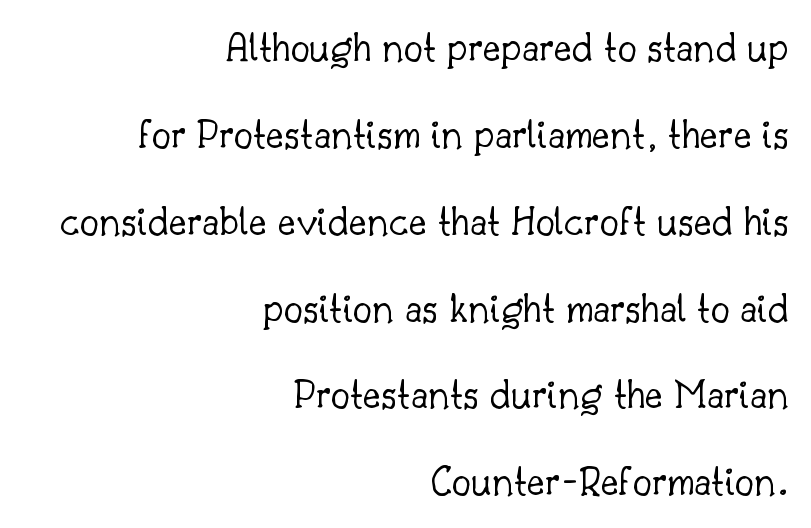
{"italic": "no", "bold": "no", "weight": "light", "width": "normal", "stroke_contrast": "low", "x_height": "small", "monospaced": "no", "underline": "no", "align": "right", "line_spacing": "loose", "line_spacing_ratio": 2.02, "letter_spacing": "normal", "letter_spacing_em": 0.0, "glyph_px": 43}
